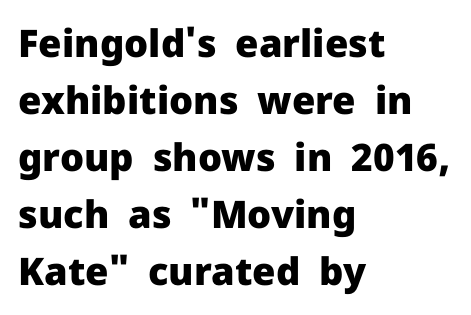
{"serif": "no", "italic": "no", "bold": "yes", "weight": "heavy", "width": "normal", "stroke_contrast": "low", "x_height": "medium", "monospaced": "no", "underline": "no", "align": "left", "line_spacing": "normal", "line_spacing_ratio": 1.5, "letter_spacing": "normal", "letter_spacing_em": 0.0, "glyph_px": 38}
